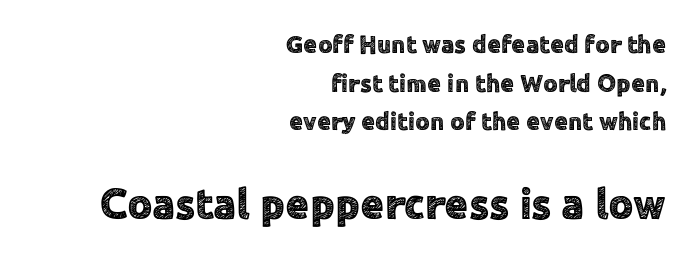
Letter spacing: default. The space directly below the letters is spotless. Each letter's strokes conclude bluntly, with no projecting serifs. The typography opts for an upright posture over an oblique one. The paragraph has a hard right edge and a soft left edge.
